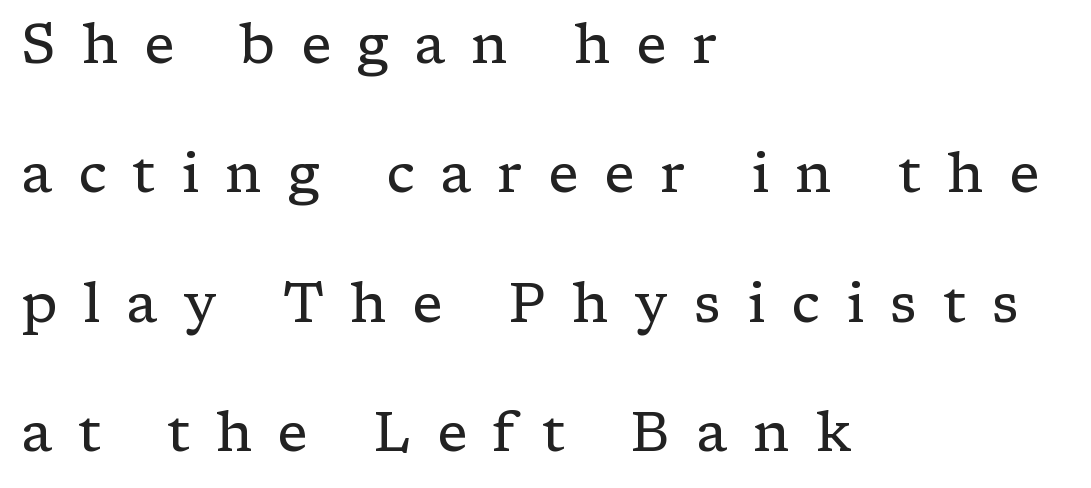
Short note: letters widely spaced. Underlining? Definitely not there. To sum up the face: it has serifs. The vertical gap from one line to the next is large. Where is the straight margin? On the left. These glyphs show unthickened strokes, regular width or finer.
